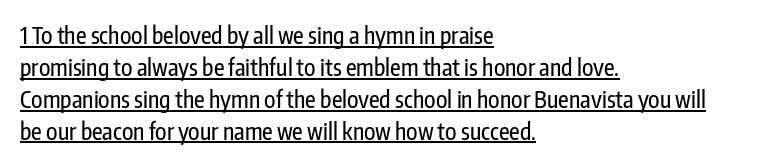
Summary of vertical rhythm: regular, with standard interline spacing. Compared with typical body copy, the letter spacing here is the same. Rendered with straight, roman letterforms. The rag falls on the right side of this text block.
